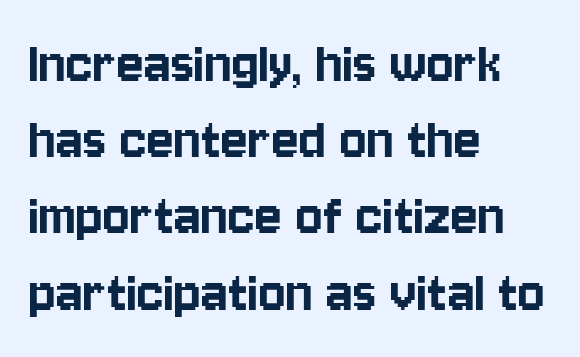
The image shows 63 px condensed sans-serif type, upright; set left-aligned, line spacing 1.21x, normal letter spacing, not underlined; low stroke contrast and a large x-height.
